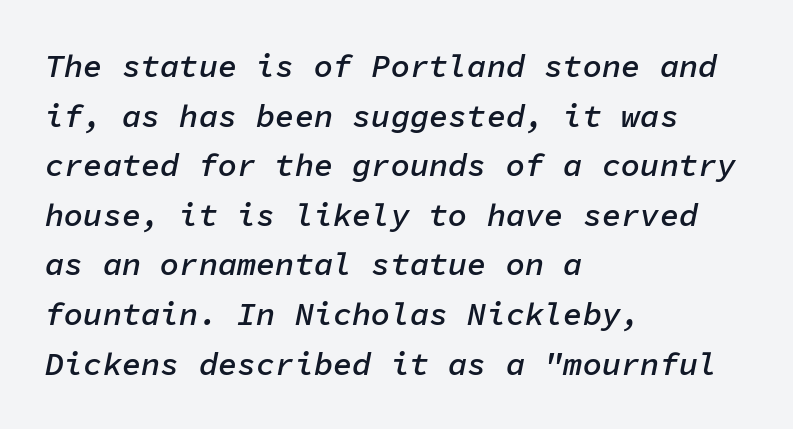
The image shows 32 px semibold type, italic (leaning right), monospaced; set left-aligned, normal line spacing (1.55x), normal letter spacing, not underlined; low stroke contrast and a medium x-height.
